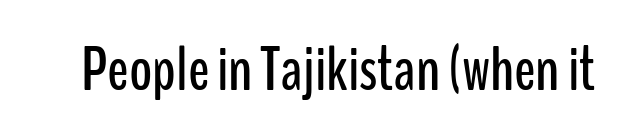
Q: Is the text italic (slanted)? A: No, it is upright.
Q: Is the typeface a serif or a sans-serif typeface? A: Sans-serif.
Q: Is the text underlined? A: No.
Q: Is the spacing between letters normal or unusually wide? A: Normal.
Q: Width (condensed, normal, or wide)? A: Condensed.
Q: Stroke contrast? A: Low.
Q: x-height? A: Medium.
Q: Monospaced? A: No.
